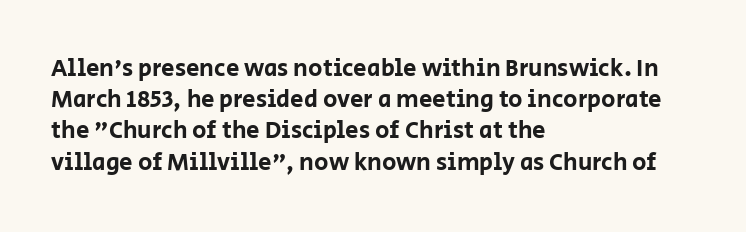
{"italic": "no", "underline": "no", "align": "left", "line_spacing": "normal", "line_spacing_ratio": 1.3, "letter_spacing": "normal", "letter_spacing_em": 0.0, "glyph_px": 24}
